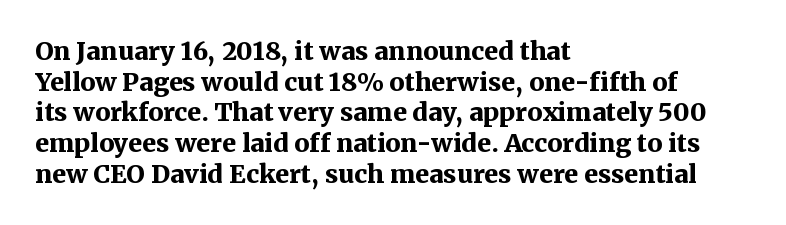
In CSS terms this would be text-align: left. Anything drawn beneath the words? Only blank space. Posture: upright roman. As a designer I'd log this as weight 700, bold.
